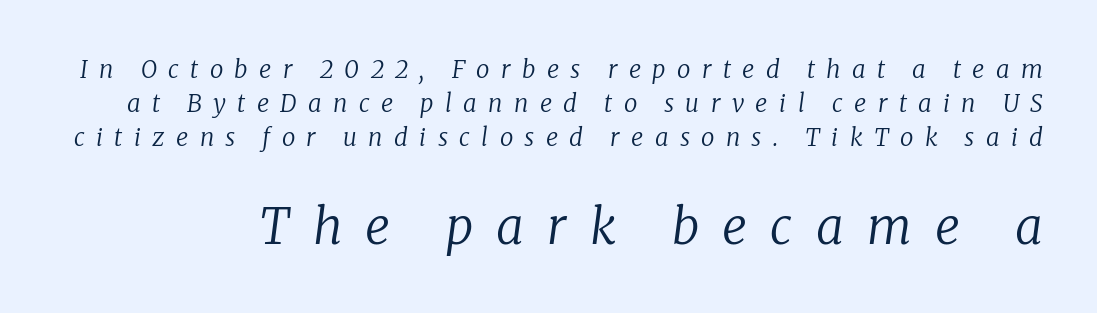
The image shows 49 px regular-weight serif type, italic (leaning right); set normal line spacing (1.42x), unusually wide letter spacing (+0.47 em), not underlined; the second (bottom) block is 2.04x larger; low stroke contrast and a medium x-height.
